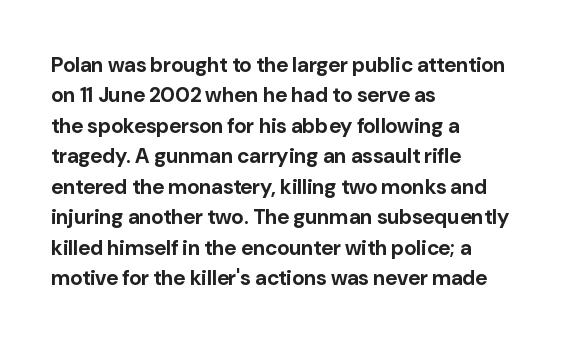
Notice how the stems are strictly vertical — no italics here. These words are printed bold, with thick strokes throughout. Leading: standard. You could call the tracking neutral — neither tight nor loose. The rendering anchors every line to the left-hand side. The words here are not underlined.
